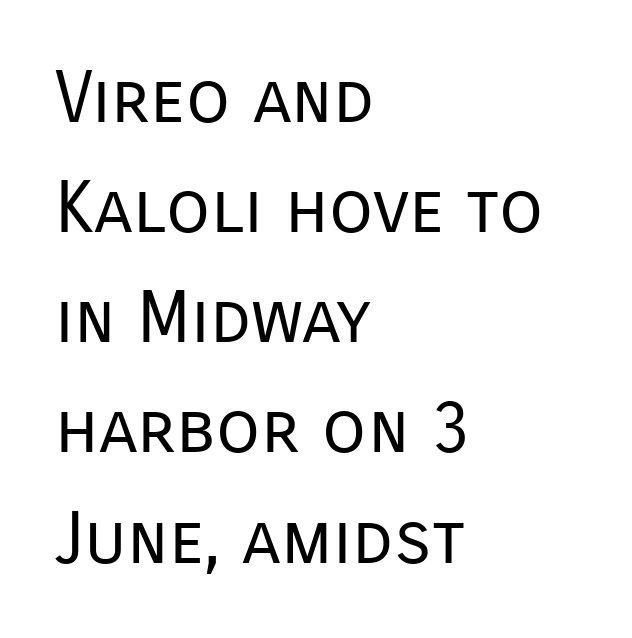
Is this a heavy cut? Hardly; it is regular or lighter. Lines of text with bare space underneath. The face used here is proportionally spaced, like ordinary book or web type. A typesetter would label this face a sans.
